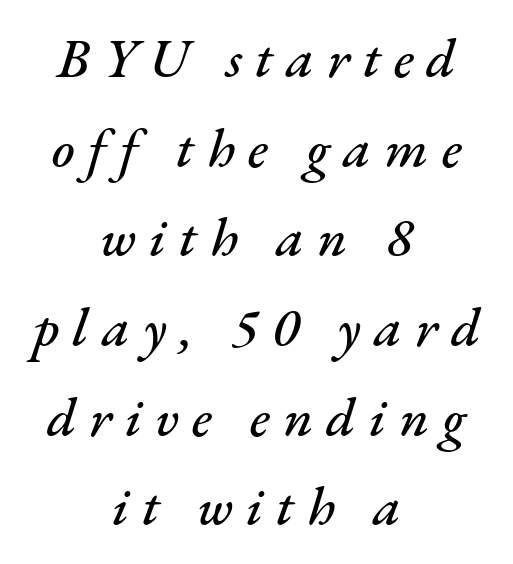
Q: Is the text italic (slanted)? A: Yes, it leans right by about 17 degrees.
Q: Is the text underlined? A: No.
Q: How is the paragraph aligned? A: Centered.
Q: Is the spacing between letters normal or unusually wide? A: Unusually wide.
Q: Is the spacing between lines tight, normal or loose? A: Normal.
Q: Width (condensed, normal, or wide)? A: Normal.
Q: Stroke contrast? A: Medium.
Q: x-height? A: Small.
Q: Monospaced? A: No.
